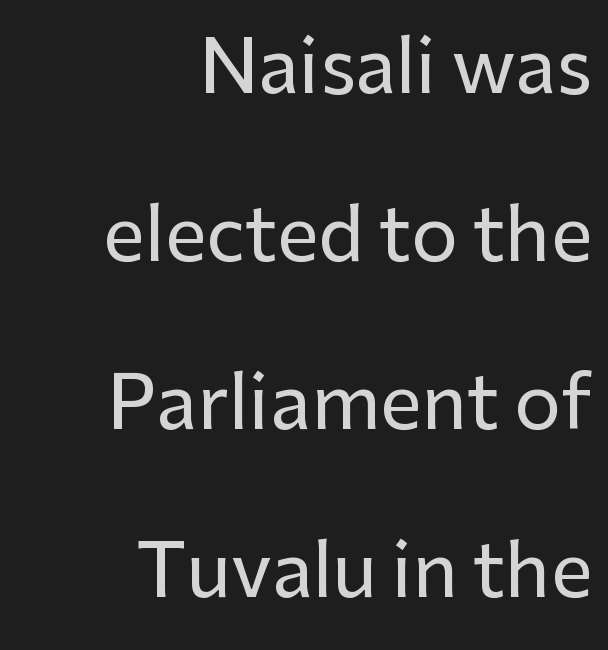
{"serif": "no", "italic": "no", "width": "normal", "stroke_contrast": "low", "x_height": "medium", "monospaced": "no", "underline": "no", "align": "right", "line_spacing": "loose", "line_spacing_ratio": 2.27, "letter_spacing": "normal", "letter_spacing_em": 0.0, "glyph_px": 74}
